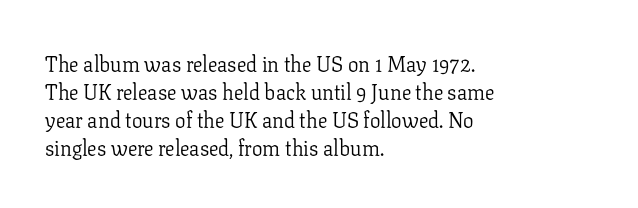
The image shows 21 px text type, upright; set left-aligned, normal line spacing (1.33x), normal letter spacing, not underlined.
